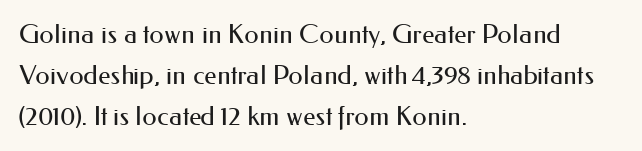
The gap between lines stays unmarked. No extra tracking has been applied to these lines. Does the leading feel generous? No, just average. Short and long lines alike share a common starting point at left.
